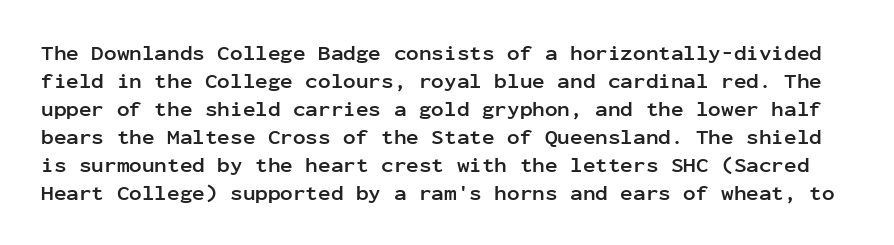
{"italic": "no", "bold": "yes", "underline": "no", "line_spacing": "normal", "line_spacing_ratio": 1.33, "letter_spacing": "normal", "letter_spacing_em": 0.0, "glyph_px": 21}
